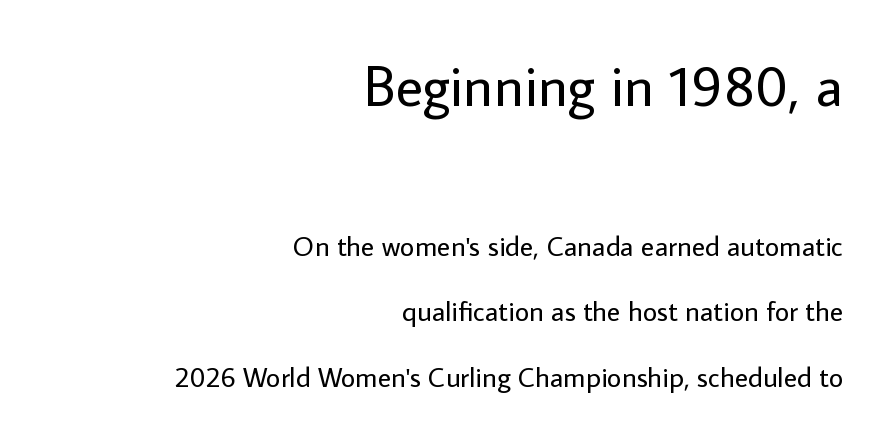
The image shows 57 px regular-weight sans-serif type, upright; set right-aligned, loose line spacing (2.35x), normal letter spacing, not underlined; the first (top) block is 2.04x larger; low stroke contrast and a medium x-height.
